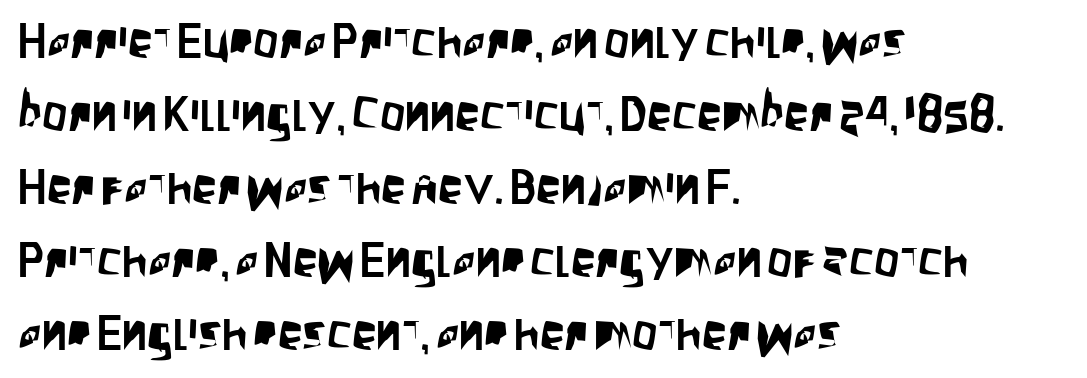
The image shows 50 px condensed sans-serif type, upright; set left-aligned, normal line spacing (1.46x), normal letter spacing, not underlined; low stroke contrast and a large x-height.
